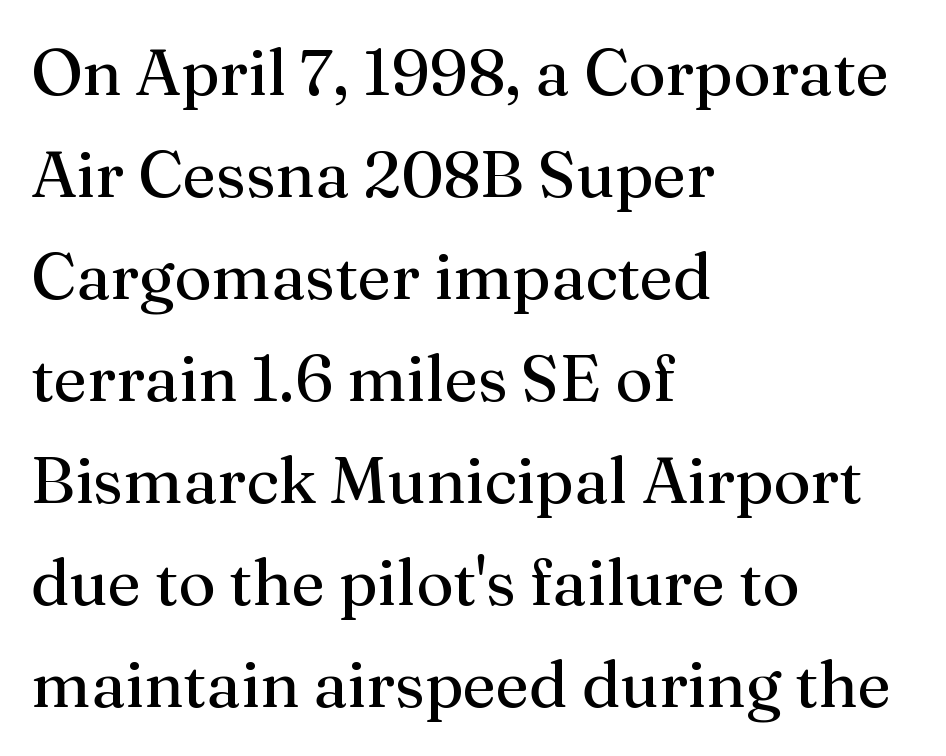
{"serif": "yes", "italic": "no", "bold": "no", "weight": "regular", "width": "normal", "stroke_contrast": "medium", "x_height": "medium", "monospaced": "no", "underline": "no", "align": "left", "line_spacing": "normal", "line_spacing_ratio": 1.57, "letter_spacing": "normal", "letter_spacing_em": 0.0, "glyph_px": 65}
